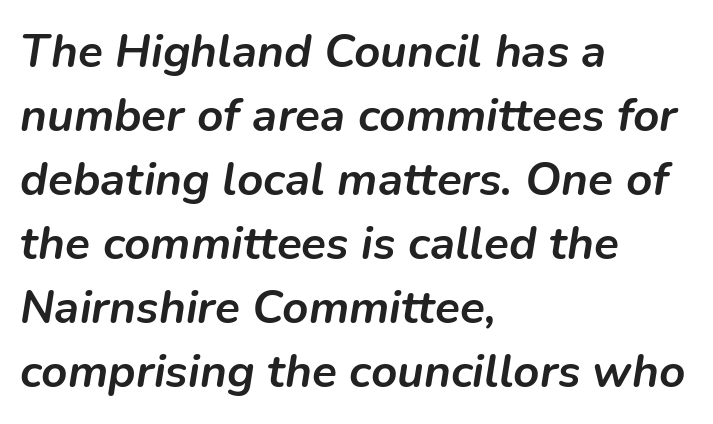
{"italic": "yes", "lean": "right", "slant_degrees": 9, "bold": "yes", "weight": "semibold", "width": "normal", "stroke_contrast": "low", "x_height": "medium", "monospaced": "no", "underline": "no", "align": "left", "line_spacing": "normal", "line_spacing_ratio": 1.39, "letter_spacing": "normal", "letter_spacing_em": 0.0, "glyph_px": 46}
